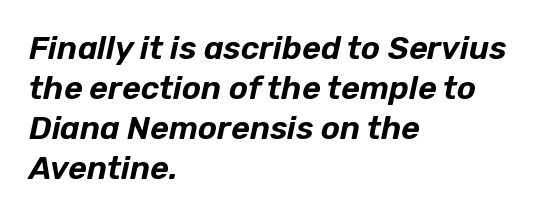
The image shows 32 px text type, italic (leaning right); set left-aligned, normal line spacing (1.25x), normal letter spacing, not underlined; low stroke contrast and a medium x-height.
